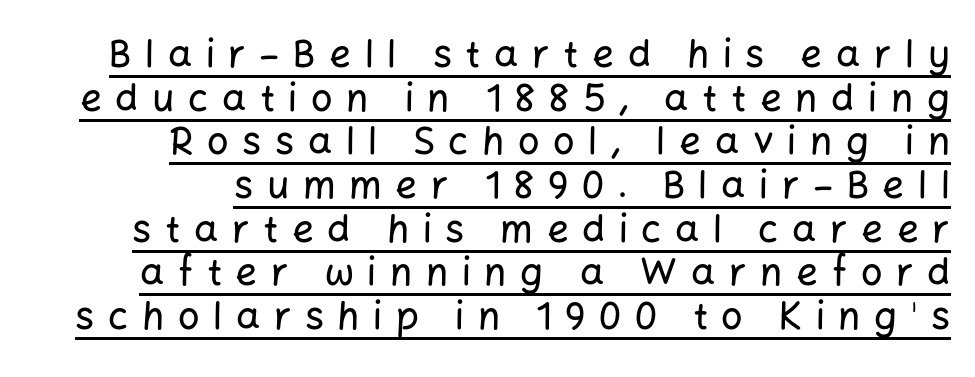
{"serif": "no", "italic": "no", "width": "normal", "stroke_contrast": "low", "x_height": "medium", "monospaced": "no", "underline": "yes", "align": "right", "line_spacing": "tight", "line_spacing_ratio": 1.15, "letter_spacing": "wide", "letter_spacing_em": 0.36, "glyph_px": 38}
